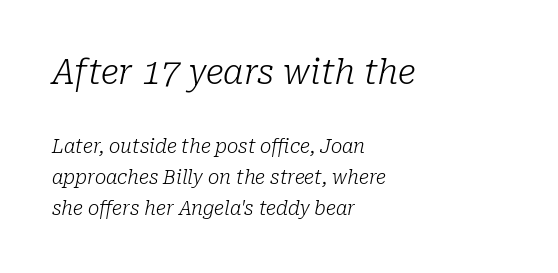
Q: Is the text bold? A: No.
Q: Is the text italic (slanted)? A: Yes, it leans right by about 10 degrees.
Q: Is the typeface a serif or a sans-serif typeface? A: Serif.
Q: Is the text underlined? A: No.
Q: How is the paragraph aligned? A: Left-aligned.
Q: Is the spacing between letters normal or unusually wide? A: Normal.
Q: Is the spacing between lines tight, normal or loose? A: Normal.
Q: Which block of text is set in a larger size, the first (top) or the second (bottom)? A: The first (top) one.
Q: Width (condensed, normal, or wide)? A: Normal.
Q: Stroke contrast? A: Low.
Q: x-height? A: Medium.
Q: Monospaced? A: No.
